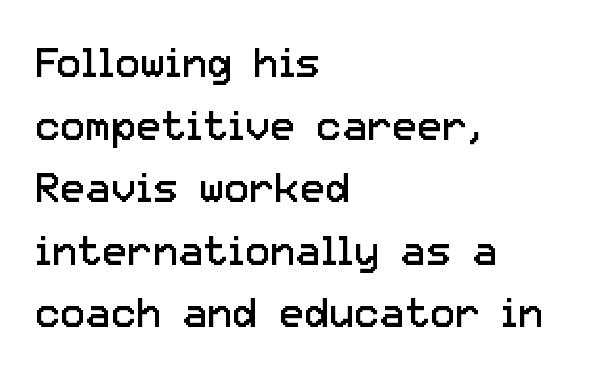
{"serif": "no", "italic": "no", "bold": "no", "weight": "regular", "width": "normal", "stroke_contrast": "low", "x_height": "medium", "monospaced": "no", "underline": "no", "align": "left", "line_spacing": "normal", "line_spacing_ratio": 1.49, "letter_spacing": "normal", "letter_spacing_em": 0.0, "glyph_px": 42}
